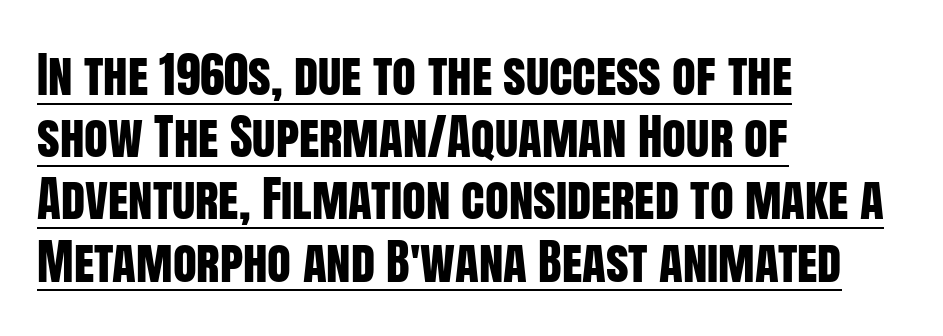
The image shows 49 px condensed sans-serif type, upright; set left-aligned, normal line spacing (1.27x), normal letter spacing, underlined; low stroke contrast and a large x-height.
